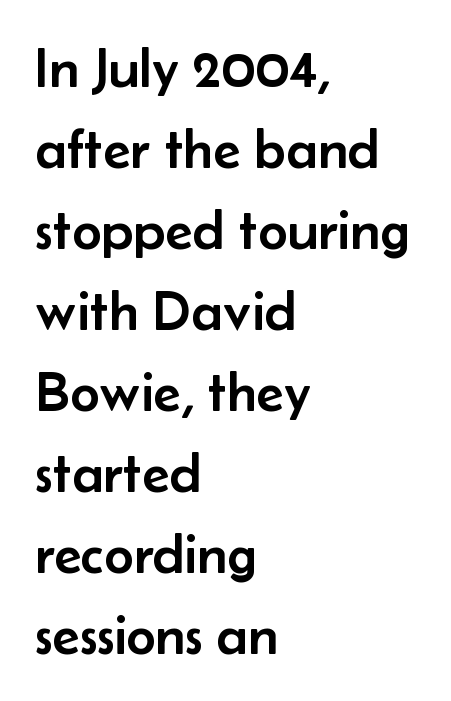
Q: Is the text italic (slanted)? A: No, it is upright.
Q: Is the typeface a serif or a sans-serif typeface? A: Sans-serif.
Q: Is the text underlined? A: No.
Q: How is the paragraph aligned? A: Left-aligned.
Q: Is the spacing between letters normal or unusually wide? A: Normal.
Q: Is the spacing between lines tight, normal or loose? A: Normal.
Q: Width (condensed, normal, or wide)? A: Normal.
Q: Stroke contrast? A: Low.
Q: x-height? A: Small.
Q: Monospaced? A: No.
